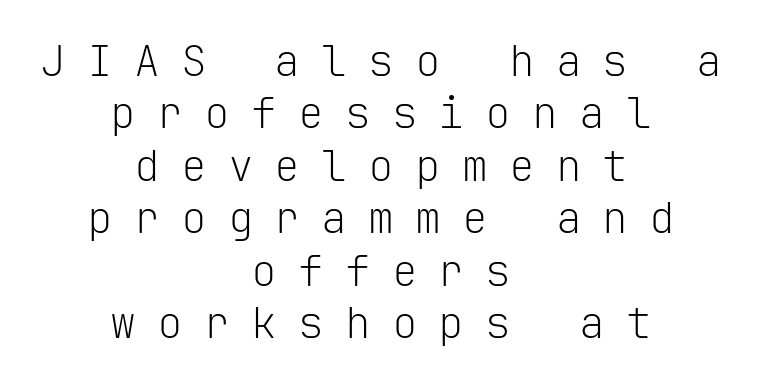
The glyphs are unaccompanied by any horizontal stroke below them. The setting favours the middle, as headings and verse often do. The passage shown is typeset with a sans-serif family. Here the designer chose a console-style face with uniform glyph widths. What stands out about the letter spacing? Its width — letters are far apart.
